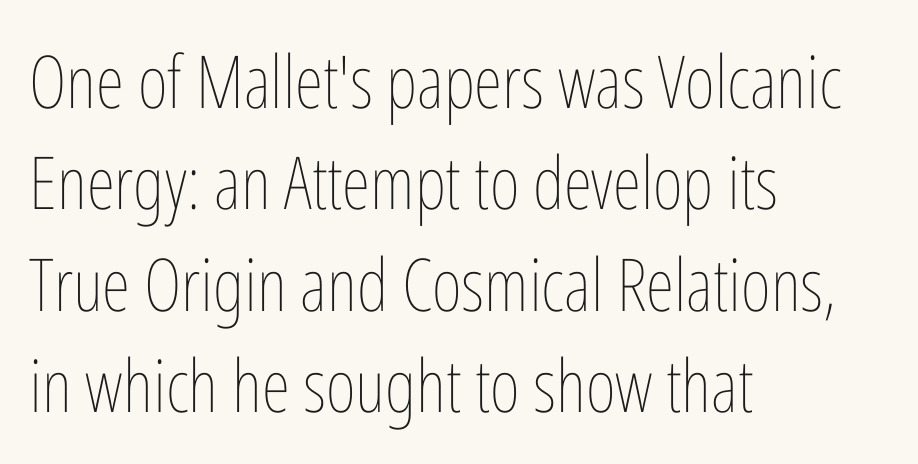
{"italic": "no", "bold": "no", "weight": "thin", "width": "condensed", "stroke_contrast": "low", "x_height": "medium", "monospaced": "no", "underline": "no", "align": "left", "line_spacing": "normal", "line_spacing_ratio": 1.39, "letter_spacing": "normal", "letter_spacing_em": 0.0, "glyph_px": 73}
